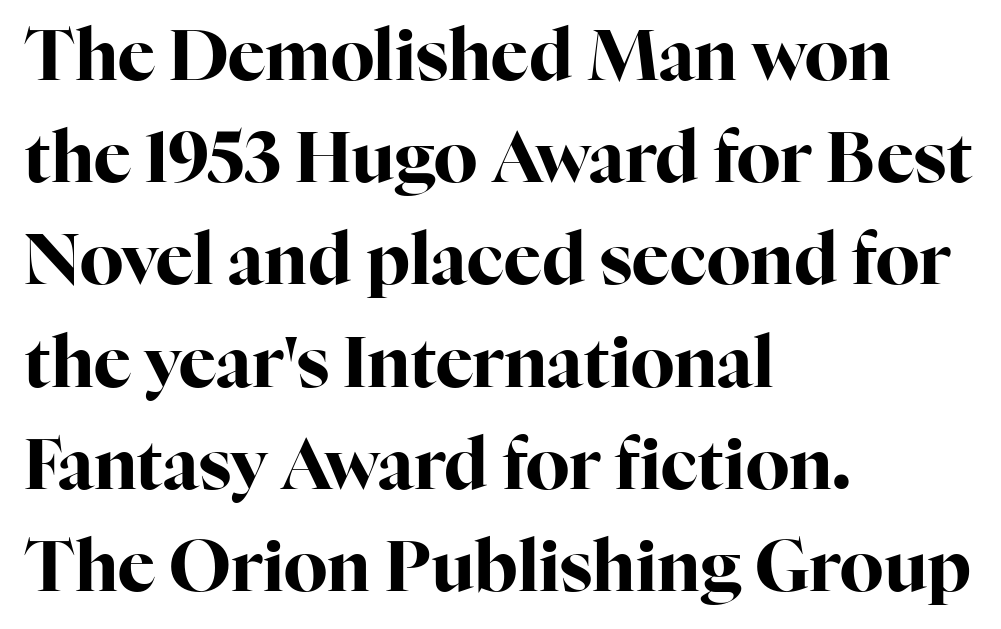
The image shows 70 px bold serif type, upright; set left-aligned, normal line spacing (1.46x), normal letter spacing, not underlined; high stroke contrast and a medium x-height.
